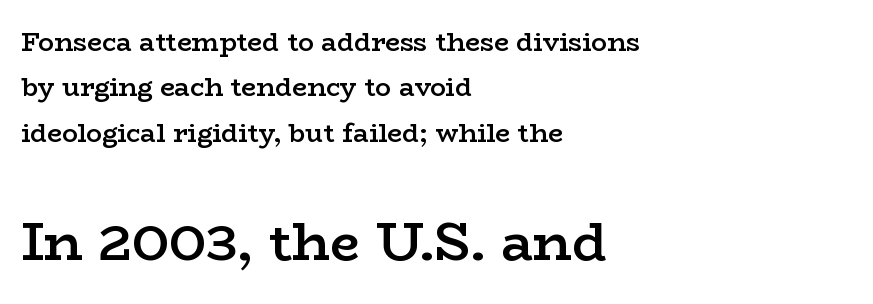
Q: Is the text bold? A: Semi-bold.
Q: Is the text italic (slanted)? A: No, it is upright.
Q: Is the typeface a serif or a sans-serif typeface? A: Serif.
Q: Is the text underlined? A: No.
Q: How is the paragraph aligned? A: Left-aligned.
Q: Is the spacing between letters normal or unusually wide? A: Normal.
Q: Which block of text is set in a larger size, the first (top) or the second (bottom)? A: The second (bottom) one.
Q: Width (condensed, normal, or wide)? A: Wide.
Q: Stroke contrast? A: Low.
Q: x-height? A: Medium.
Q: Monospaced? A: No.
